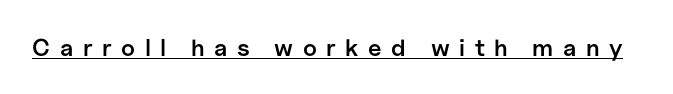
The image shows 24 px text type, upright; set unusually wide letter spacing (+0.4 em), underlined.
